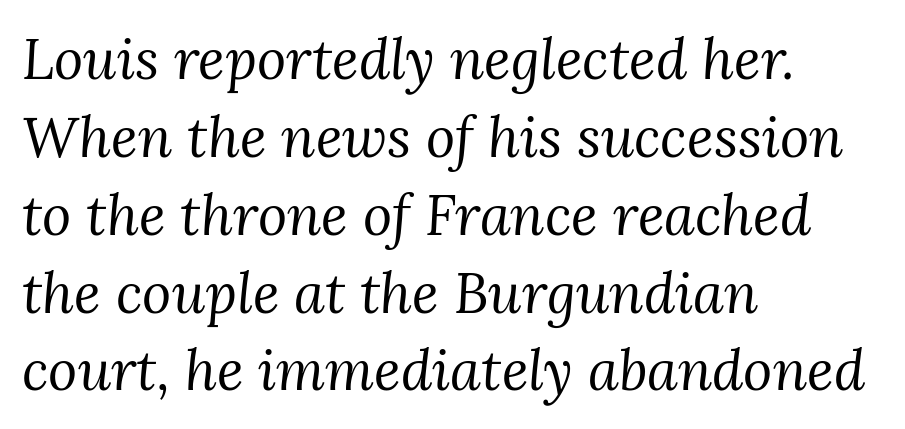
The image shows 56 px regular-weight serif type, italic (leaning right); set left-aligned, normal line spacing (1.39x), normal letter spacing, not underlined; medium stroke contrast and a medium x-height.
